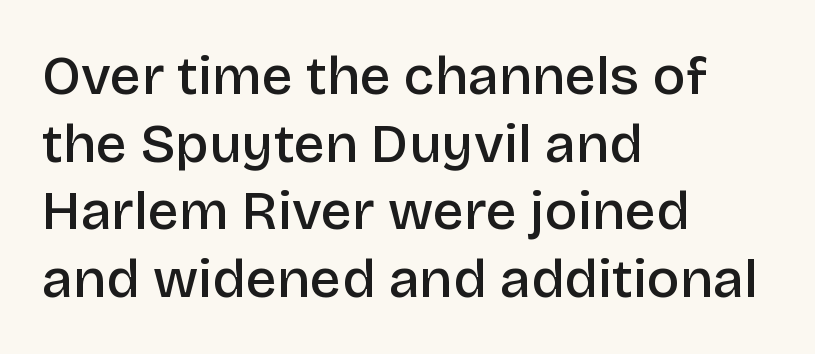
Anything drawn beneath the words? Only blank space. Typesetter's note: demi weight, one step under bold. This rendering employs a face without finishing strokes, i.e., a sans-serif. Look at the tracking — it's just the regular setting, nothing added. Each letter keeps its own natural width here, so spacing adapts to shape.
